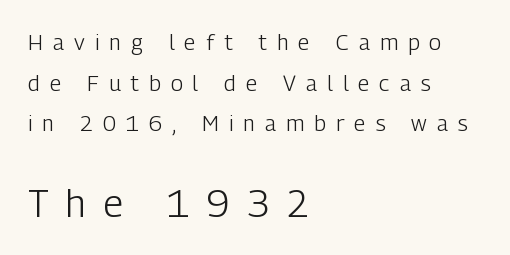
Q: Is the text bold? A: No.
Q: Is the text italic (slanted)? A: No, it is upright.
Q: Is the typeface a serif or a sans-serif typeface? A: Sans-serif.
Q: Is the text underlined? A: No.
Q: How is the paragraph aligned? A: Left-aligned.
Q: Is the spacing between letters normal or unusually wide? A: Unusually wide.
Q: Which block of text is set in a larger size, the first (top) or the second (bottom)? A: The second (bottom) one.
Q: Width (condensed, normal, or wide)? A: Condensed.
Q: Stroke contrast? A: Low.
Q: x-height? A: Medium.
Q: Monospaced? A: No.
